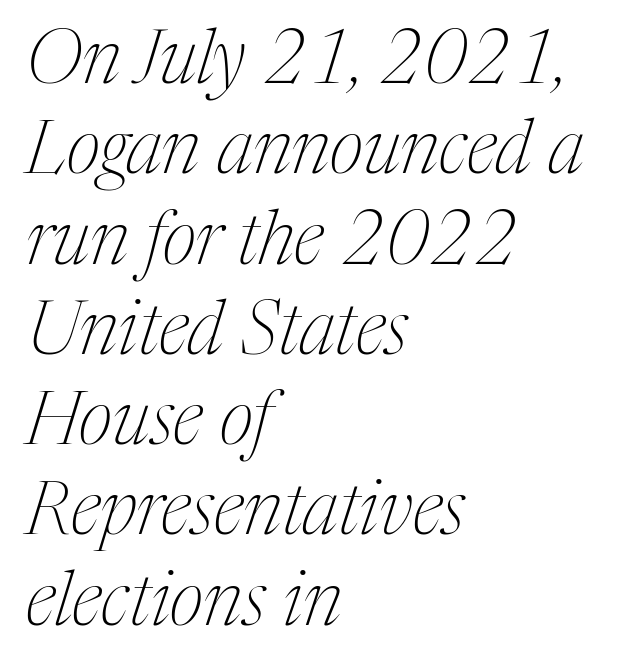
The image shows 74 px thin, condensed serif type, italic (leaning right); set left-aligned, line spacing 1.22x, normal letter spacing, not underlined; medium stroke contrast and a medium x-height.
